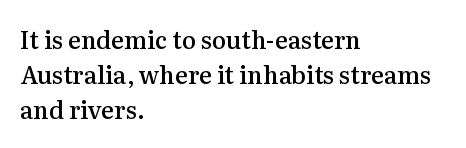
{"italic": "no", "bold": "semi", "underline": "no", "align": "left", "line_spacing": "normal", "line_spacing_ratio": 1.46, "letter_spacing": "normal", "letter_spacing_em": 0.0, "glyph_px": 24}
